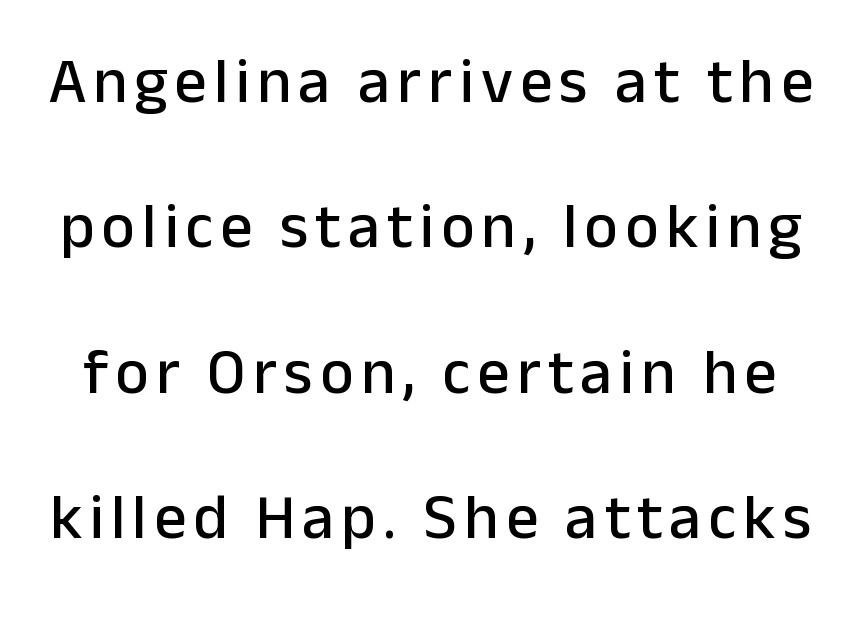
Are there feet on the stems? There aren't — it's a sans. Has an underline been added? It has not. This sample uses an upright cut, with every glyph sitting square on the baseline. The passage shown stacks its lines with a broad gap. Is this a fixed-width face? No — the glyphs have proportional, varying widths.
